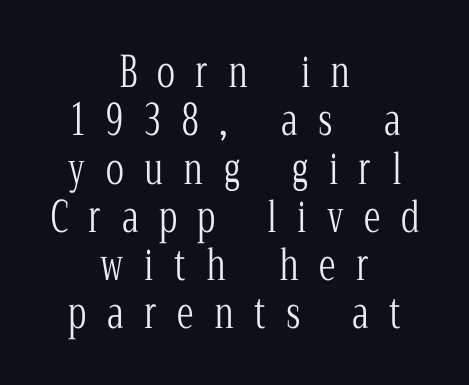
{"serif": "yes", "italic": "no", "bold": "no", "weight": "light", "width": "condensed", "stroke_contrast": "low", "x_height": "medium", "monospaced": "no", "underline": "no", "align": "center", "line_spacing": "tight", "line_spacing_ratio": 1.15, "letter_spacing": "wide", "letter_spacing_em": 0.49, "glyph_px": 42}
